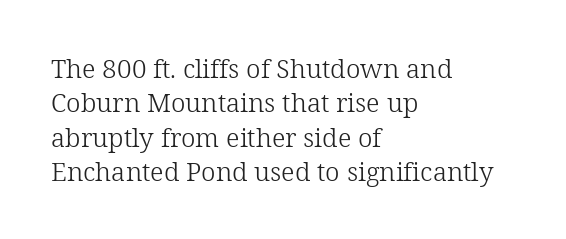
Leftover space on each line is placed entirely after the last word. Notice how the stems are strictly vertical — no italics here. The rendering uses a moderate line-height, typical for paragraphs. Underlining? Definitely not there. A light-to-regular cut is what we see here.
